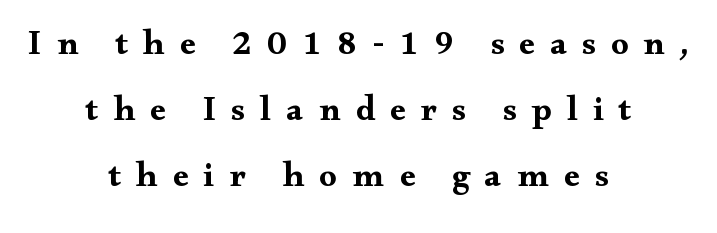
{"serif": "yes", "italic": "no", "width": "wide", "stroke_contrast": "medium", "x_height": "small", "monospaced": "no", "underline": "no", "align": "center", "line_spacing_ratio": 1.88, "letter_spacing": "wide", "letter_spacing_em": 0.43, "glyph_px": 35}
